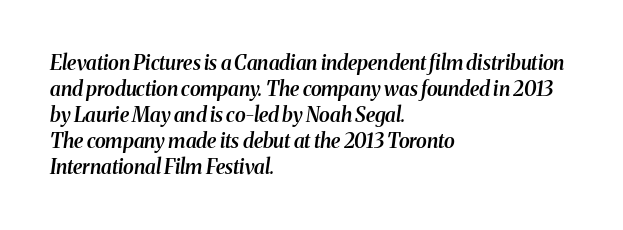
The image shows 20 px text type, italic (leaning right); set left-aligned, normal line spacing (1.3x), normal letter spacing, not underlined.
